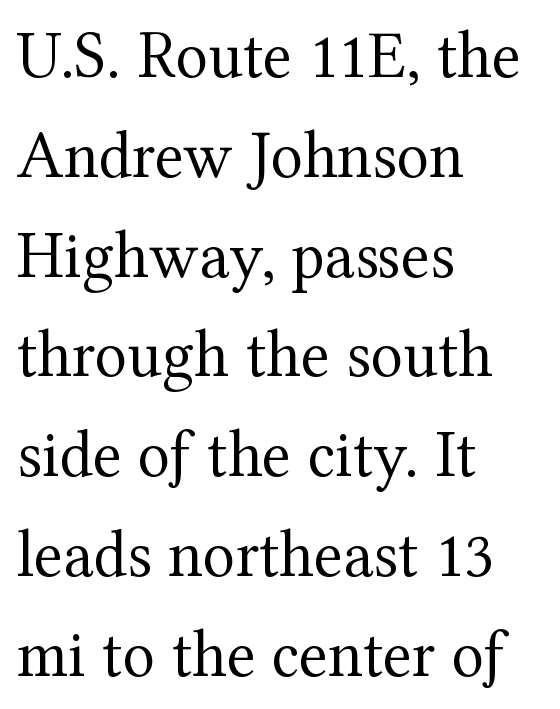
Q: Is the text bold? A: No.
Q: Is the text italic (slanted)? A: No, it is upright.
Q: Is the typeface a serif or a sans-serif typeface? A: Serif.
Q: Is the text underlined? A: No.
Q: How is the paragraph aligned? A: Left-aligned.
Q: Is the spacing between letters normal or unusually wide? A: Normal.
Q: Is the spacing between lines tight, normal or loose? A: Normal.
Q: Width (condensed, normal, or wide)? A: Normal.
Q: Stroke contrast? A: Medium.
Q: x-height? A: Medium.
Q: Monospaced? A: No.
